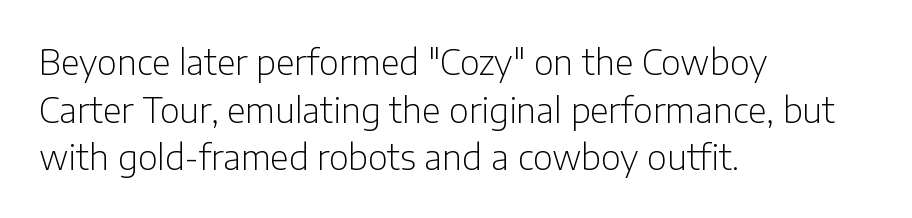
The image shows 34 px light sans-serif type, upright; set left-aligned, normal line spacing (1.4x), normal letter spacing, not underlined; low stroke contrast and a medium x-height.
